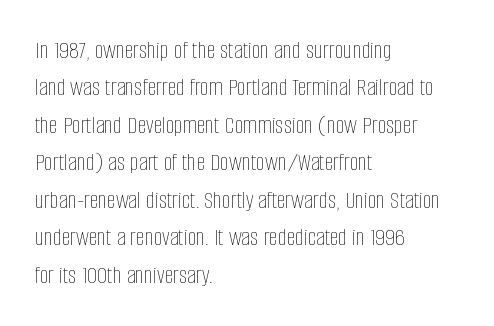
Q: Is the text bold? A: No.
Q: Is the text italic (slanted)? A: No, it is upright.
Q: Is the text underlined? A: No.
Q: How is the paragraph aligned? A: Left-aligned.
Q: Is the spacing between letters normal or unusually wide? A: Normal.
Q: Is the spacing between lines tight, normal or loose? A: Normal.
